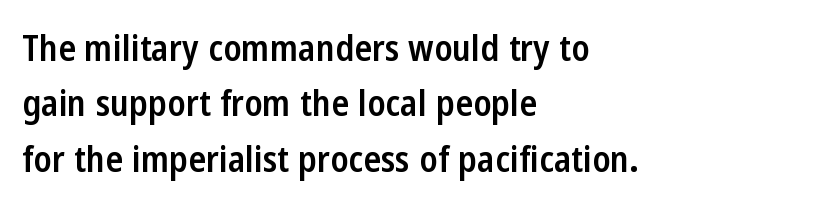
Q: Is the text bold? A: Semi-bold.
Q: Is the text italic (slanted)? A: No, it is upright.
Q: Is the typeface a serif or a sans-serif typeface? A: Sans-serif.
Q: Is the text underlined? A: No.
Q: How is the paragraph aligned? A: Left-aligned.
Q: Is the spacing between letters normal or unusually wide? A: Normal.
Q: Is the spacing between lines tight, normal or loose? A: Normal.
Q: Width (condensed, normal, or wide)? A: Condensed.
Q: Stroke contrast? A: Low.
Q: x-height? A: Medium.
Q: Monospaced? A: No.
